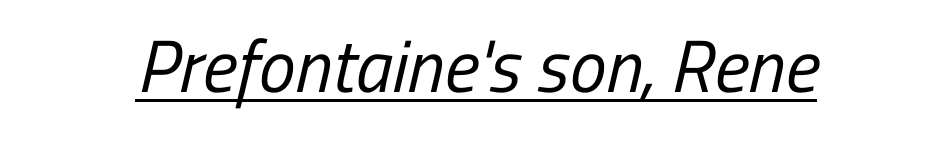
The image shows 74 px regular-weight, condensed sans-serif type; set normal letter spacing, underlined; low stroke contrast and a medium x-height.
